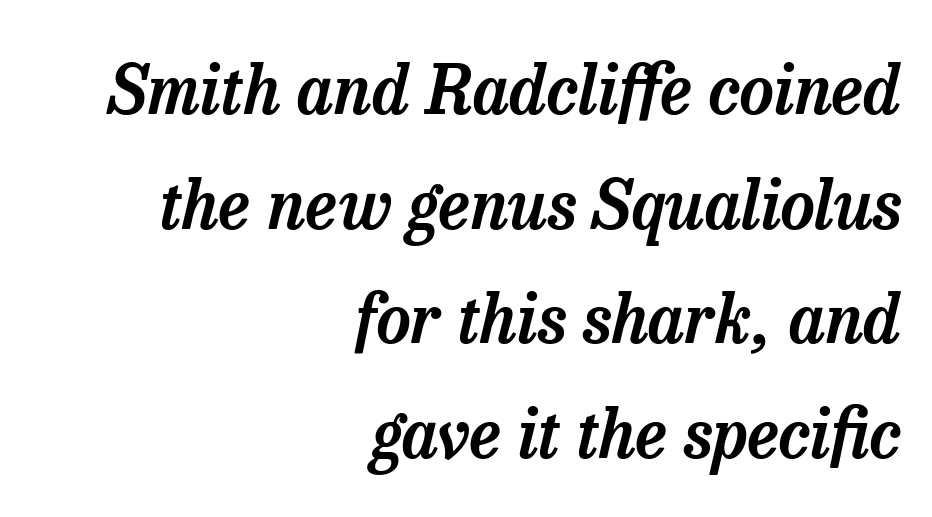
{"serif": "yes", "italic": "yes", "lean": "right", "slant_degrees": 13, "width": "normal", "stroke_contrast": "low", "x_height": "medium", "monospaced": "no", "underline": "no", "align": "right", "line_spacing_ratio": 1.71, "letter_spacing": "normal", "letter_spacing_em": 0.0, "glyph_px": 67}
